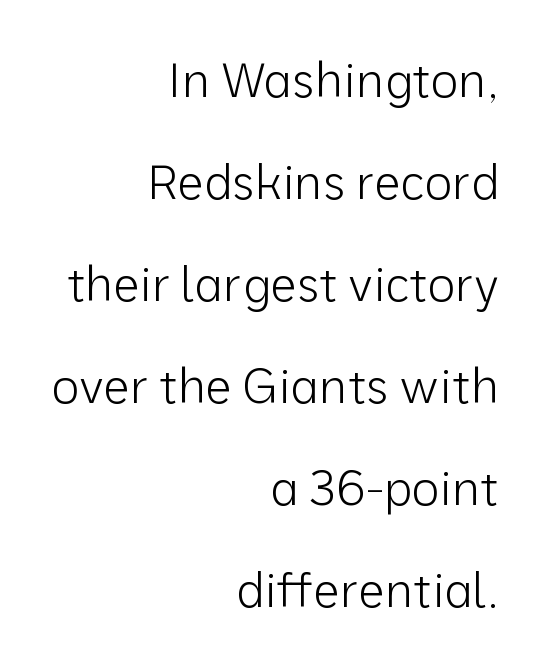
Q: Is the text bold? A: No.
Q: Is the text italic (slanted)? A: No, it is upright.
Q: Is the typeface a serif or a sans-serif typeface? A: Sans-serif.
Q: Is the text underlined? A: No.
Q: How is the paragraph aligned? A: Right-aligned.
Q: Is the spacing between letters normal or unusually wide? A: Normal.
Q: Is the spacing between lines tight, normal or loose? A: Loose.
Q: Width (condensed, normal, or wide)? A: Normal.
Q: Stroke contrast? A: Low.
Q: x-height? A: Medium.
Q: Monospaced? A: No.
